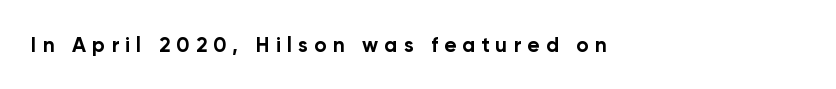
Horizontal alignment here is leftward, the default for most running prose. The line texture is sparse and dotted thanks to wide tracking. Upright lettering throughout. Pretty heavy lettering here — definitely bold. Each row of text sits above clean, open space.
